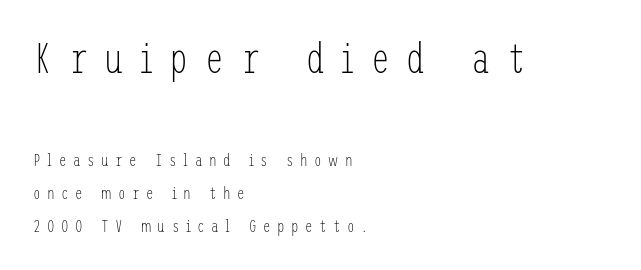
{"serif": "no", "italic": "no", "bold": "no", "weight": "light", "width": "condensed", "stroke_contrast": "low", "x_height": "medium", "underline": "no", "align": "left", "line_spacing": "loose", "line_spacing_ratio": 1.93, "letter_spacing": "wide", "letter_spacing_em": 0.38, "larger_block": "first", "size_ratio": 2.53, "glyph_px": 43}
